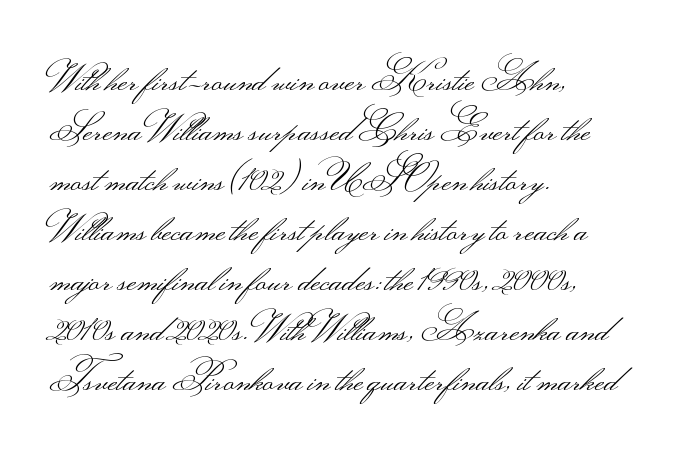
{"serif": "no", "bold": "no", "weight": "light", "width": "wide", "stroke_contrast": "medium", "monospaced": "no", "underline": "no", "align": "left", "line_spacing": "normal", "line_spacing_ratio": 1.35, "letter_spacing": "normal", "letter_spacing_em": 0.0, "glyph_px": 37}
